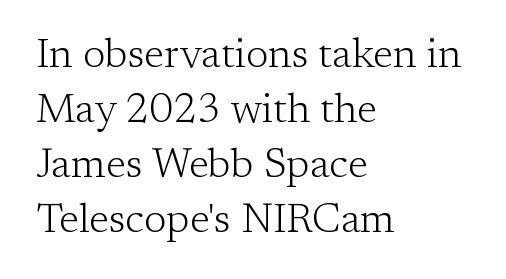
{"serif": "yes", "italic": "no", "bold": "no", "weight": "light", "width": "normal", "stroke_contrast": "low", "x_height": "medium", "monospaced": "no", "underline": "no", "align": "left", "line_spacing": "normal", "line_spacing_ratio": 1.34, "letter_spacing": "normal", "letter_spacing_em": 0.0, "glyph_px": 41}
